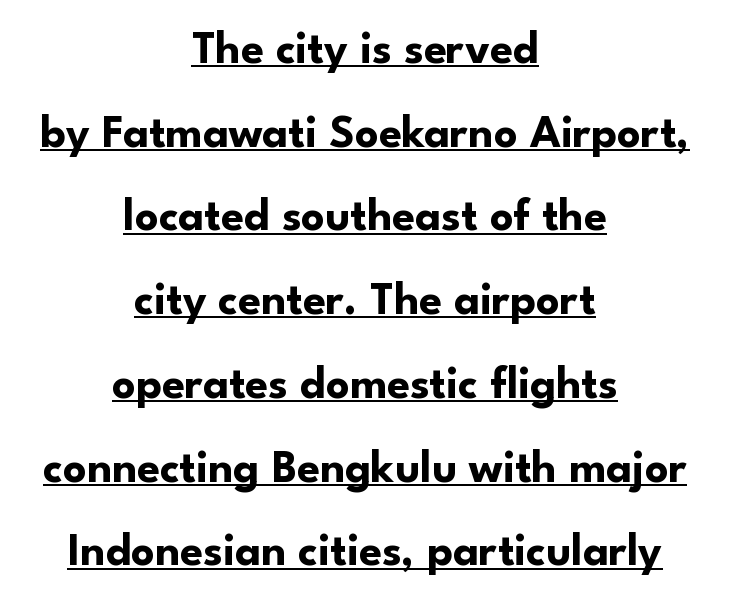
No italicization has been applied; the sample stays upright. Spacing verdict: proportional, widths tailored to each character. Visually the block forms a symmetrical silhouette, jagged on both flanks. The words here are underlined.
